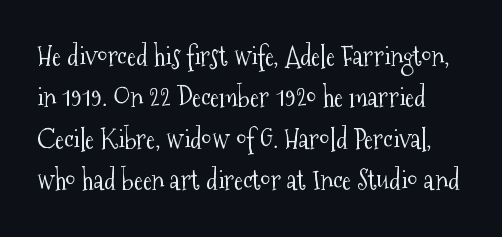
{"italic": "no", "bold": "no", "underline": "no", "line_spacing": "normal", "line_spacing_ratio": 1.53, "letter_spacing": "normal", "letter_spacing_em": 0.0, "glyph_px": 27}
